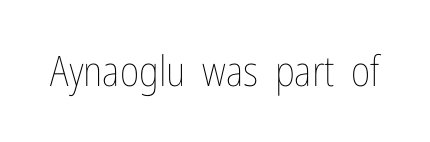
Q: Is the text bold? A: No.
Q: Is the text italic (slanted)? A: No, it is upright.
Q: Is the text underlined? A: No.
Q: Is the spacing between letters normal or unusually wide? A: Normal.
Q: Width (condensed, normal, or wide)? A: Condensed.
Q: Stroke contrast? A: Low.
Q: x-height? A: Medium.
Q: Monospaced? A: No.
